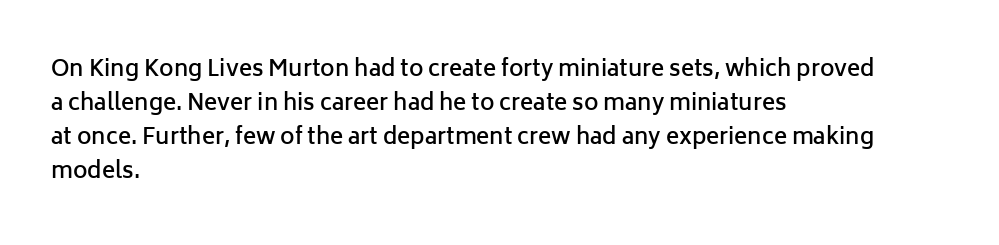
Students, note that the glyphs here touch the page at normal intervals. The line-height multiplier appears to be the usual default. Horizontal alignment here is leftward, the default for most running prose. Descenders are the only things crossing below the line. A bit beefed up — I'd call it semibold rather than bold. You can tell it's not italic because the verticals are truly vertical.
